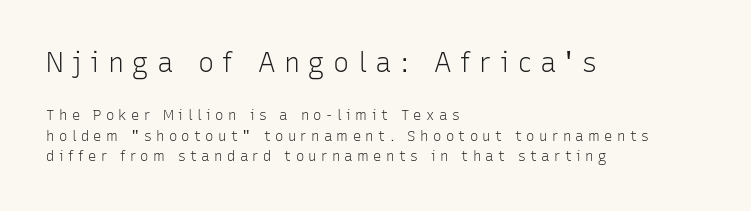
Q: Is the text bold? A: No.
Q: Is the text italic (slanted)? A: No, it is upright.
Q: Is the text underlined? A: No.
Q: How is the paragraph aligned? A: Left-aligned.
Q: Is the spacing between letters normal or unusually wide? A: Unusually wide.
Q: Is the spacing between lines tight, normal or loose? A: Normal.
Q: Which block of text is set in a larger size, the first (top) or the second (bottom)? A: The first (top) one.
